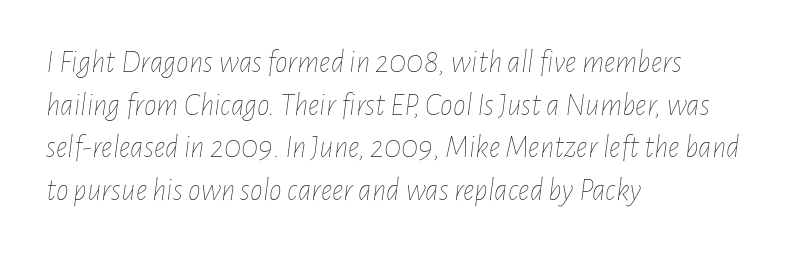
{"italic": "yes", "lean": "right", "slant_degrees": 7, "bold": "no", "weight": "thin", "width": "condensed", "stroke_contrast": "low", "x_height": "medium", "monospaced": "no", "underline": "no", "align": "left", "line_spacing": "normal", "line_spacing_ratio": 1.33, "letter_spacing": "normal", "letter_spacing_em": 0.0, "glyph_px": 32}
